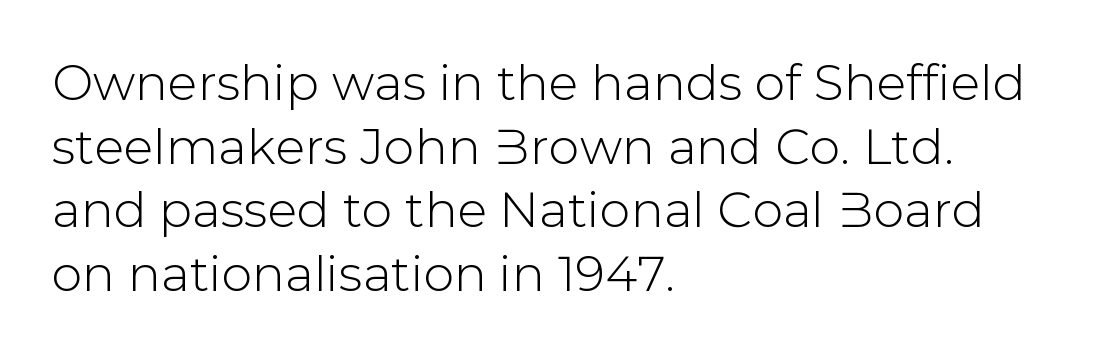
Q: Is the text italic (slanted)? A: No, it is upright.
Q: Is the typeface a serif or a sans-serif typeface? A: Sans-serif.
Q: Is the text underlined? A: No.
Q: How is the paragraph aligned? A: Left-aligned.
Q: Is the spacing between letters normal or unusually wide? A: Normal.
Q: Is the spacing between lines tight, normal or loose? A: Normal.
Q: Width (condensed, normal, or wide)? A: Normal.
Q: Stroke contrast? A: Low.
Q: x-height? A: Medium.
Q: Monospaced? A: No.
